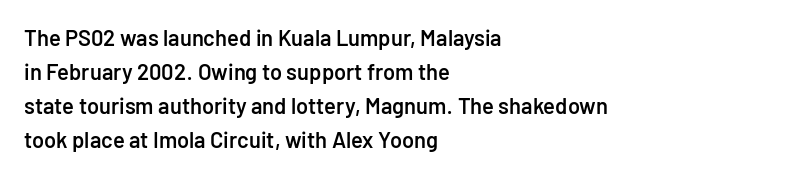
{"italic": "no", "bold": "semi", "underline": "no", "align": "left", "line_spacing": "normal", "line_spacing_ratio": 1.55, "letter_spacing": "normal", "letter_spacing_em": 0.0, "glyph_px": 22}
